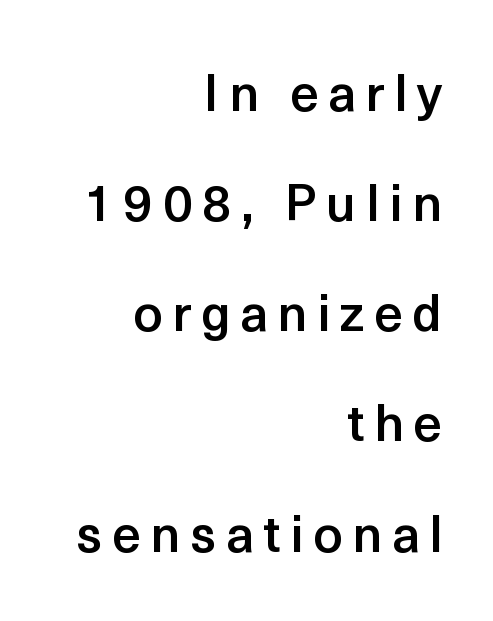
{"serif": "no", "italic": "no", "bold": "semi", "weight": "semibold", "width": "normal", "x_height": "medium", "monospaced": "no", "underline": "no", "align": "right", "line_spacing": "loose", "line_spacing_ratio": 2.16, "glyph_px": 51}
